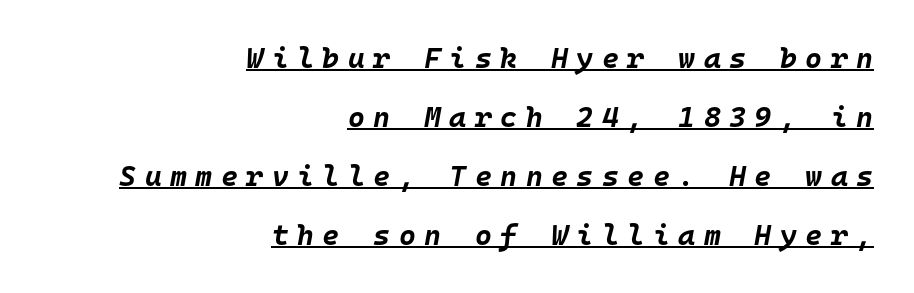
{"italic": "yes", "lean": "right", "slant_degrees": 10, "bold": "yes", "weight": "bold", "width": "normal", "stroke_contrast": "low", "x_height": "large", "monospaced": "yes", "underline": "yes", "align": "right", "line_spacing": "loose", "line_spacing_ratio": 2.03, "letter_spacing": "wide", "letter_spacing_em": 0.29, "glyph_px": 29}
